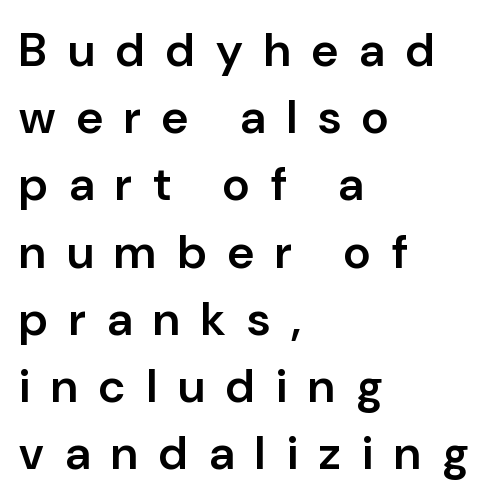
{"serif": "no", "italic": "no", "bold": "semi", "weight": "semibold", "width": "normal", "stroke_contrast": "low", "x_height": "medium", "monospaced": "no", "underline": "no", "align": "left", "line_spacing": "normal", "line_spacing_ratio": 1.43, "letter_spacing": "wide", "letter_spacing_em": 0.45, "glyph_px": 47}
